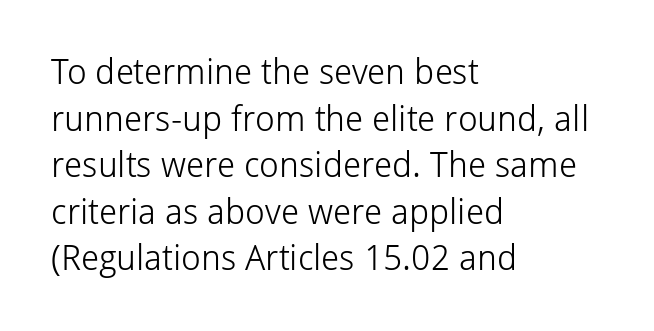
The image shows 35 px light sans-serif type, upright; set left-aligned, normal line spacing (1.33x), normal letter spacing, not underlined; low stroke contrast and a medium x-height.
